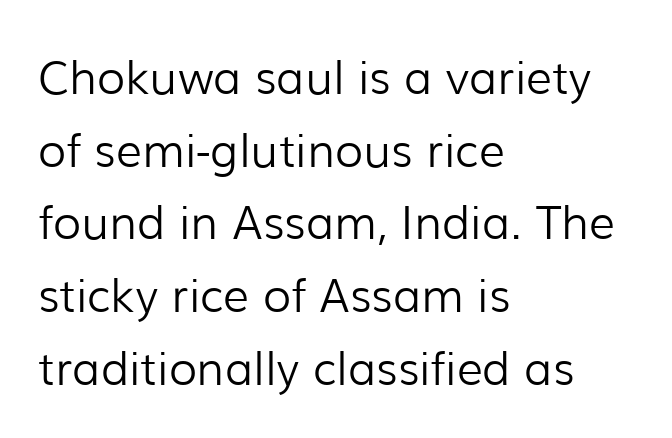
Regular leading. Left-aligned paragraph, ragged on the right. Between one letter and the next there's only the usual sliver of space. This is roman type, the default non-slanted kind.
